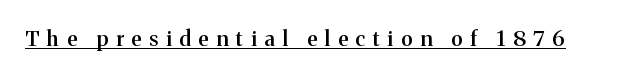
{"italic": "no", "bold": "semi", "underline": "yes", "letter_spacing": "wide", "letter_spacing_em": 0.37, "glyph_px": 21}
